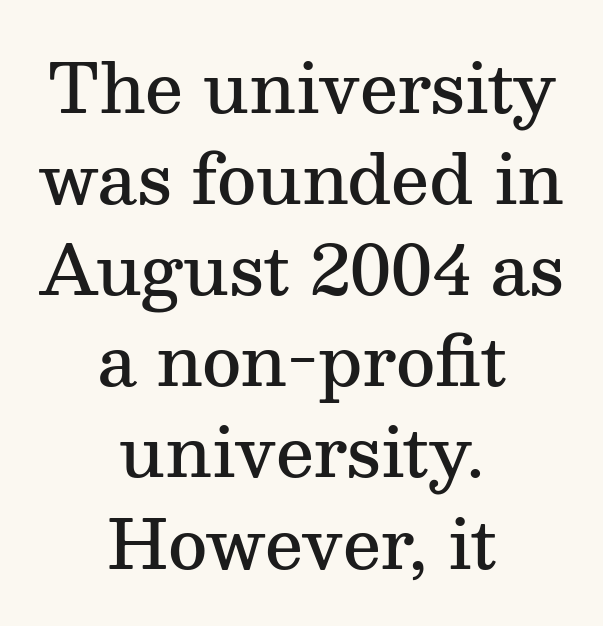
Q: Is the text bold? A: Semi-bold.
Q: Is the text italic (slanted)? A: No, it is upright.
Q: Is the typeface a serif or a sans-serif typeface? A: Serif.
Q: Is the text underlined? A: No.
Q: How is the paragraph aligned? A: Centered.
Q: Is the spacing between letters normal or unusually wide? A: Normal.
Q: Is the spacing between lines tight, normal or loose? A: Normal.
Q: Width (condensed, normal, or wide)? A: Normal.
Q: Stroke contrast? A: Medium.
Q: x-height? A: Medium.
Q: Monospaced? A: No.
